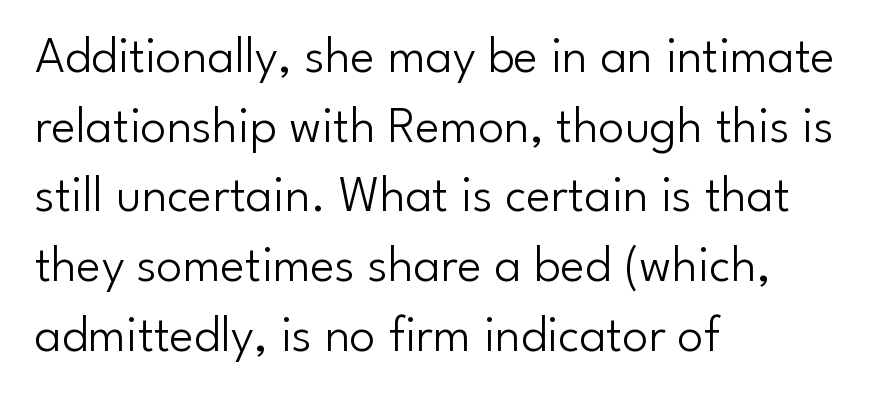
{"serif": "no", "italic": "no", "bold": "no", "weight": "light", "width": "normal", "stroke_contrast": "low", "x_height": "small", "monospaced": "no", "underline": "no", "align": "left", "line_spacing": "normal", "line_spacing_ratio": 1.34, "letter_spacing": "normal", "letter_spacing_em": 0.0, "glyph_px": 52}
